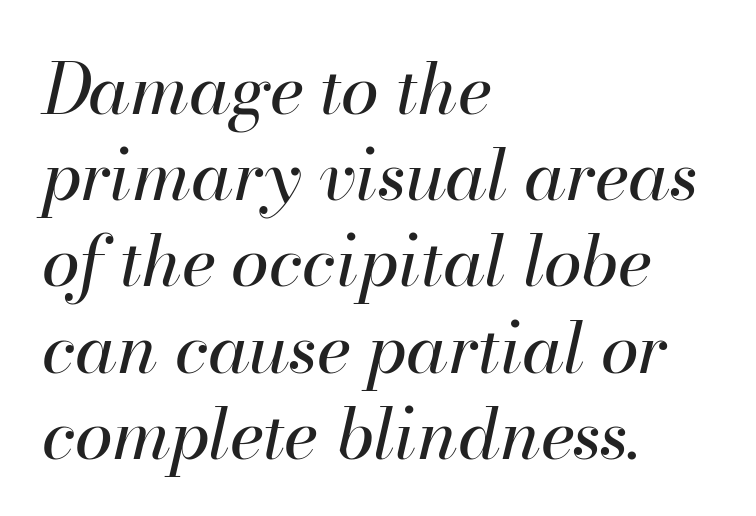
The image shows 69 px regular-weight type, italic (leaning right); set left-aligned, normal line spacing (1.25x), normal letter spacing, not underlined; high stroke contrast and a small x-height.
